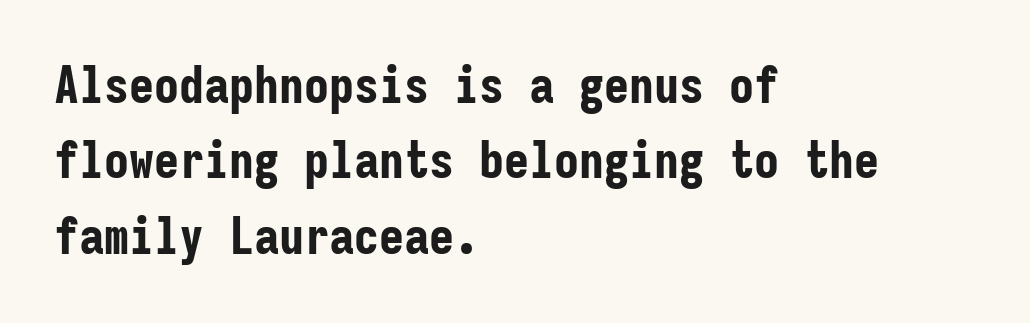
Q: Is the text bold? A: Yes.
Q: Is the text italic (slanted)? A: No, it is upright.
Q: Is the typeface a serif or a sans-serif typeface? A: Sans-serif.
Q: Is the text underlined? A: No.
Q: How is the paragraph aligned? A: Left-aligned.
Q: Is the spacing between letters normal or unusually wide? A: Normal.
Q: Is the spacing between lines tight, normal or loose? A: Normal.
Q: Width (condensed, normal, or wide)? A: Condensed.
Q: Stroke contrast? A: Low.
Q: x-height? A: Medium.
Q: Monospaced? A: Yes.
